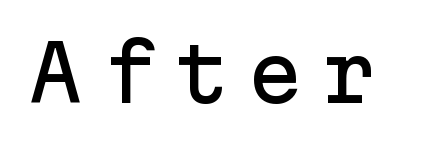
The image shows 76 px sans-serif type, upright, monospaced; set unusually wide letter spacing (+0.21 em), not underlined; low stroke contrast and a medium x-height.
